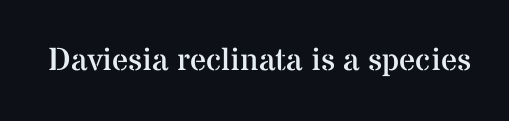
Has an underline been added? It has not. This sample has the flowing, uneven cadence of proportional lettering. No italicization has been applied; the sample stays upright. Serif or sans? Serif — the stroke terminals have little feet. Ink coverage per letter is moderate at most. How are the letters spaced? Ordinarily, with no added tracking.
